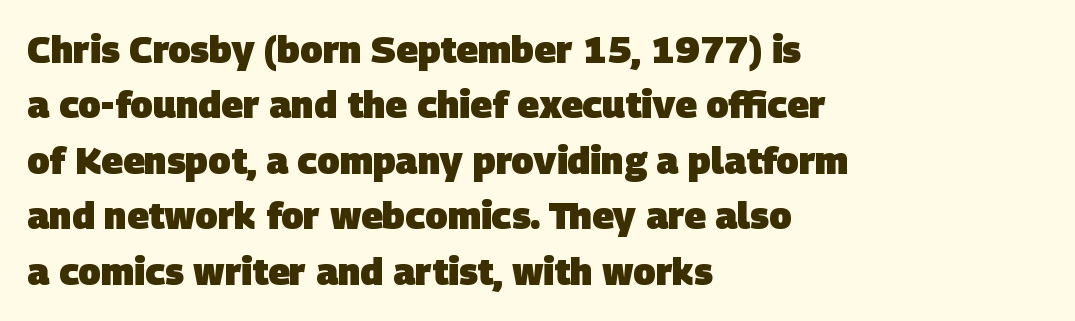
The image shows 37 px heavy sans-serif type; set left-aligned, normal line spacing (1.5x), normal letter spacing, not underlined; low stroke contrast and a large x-height.
